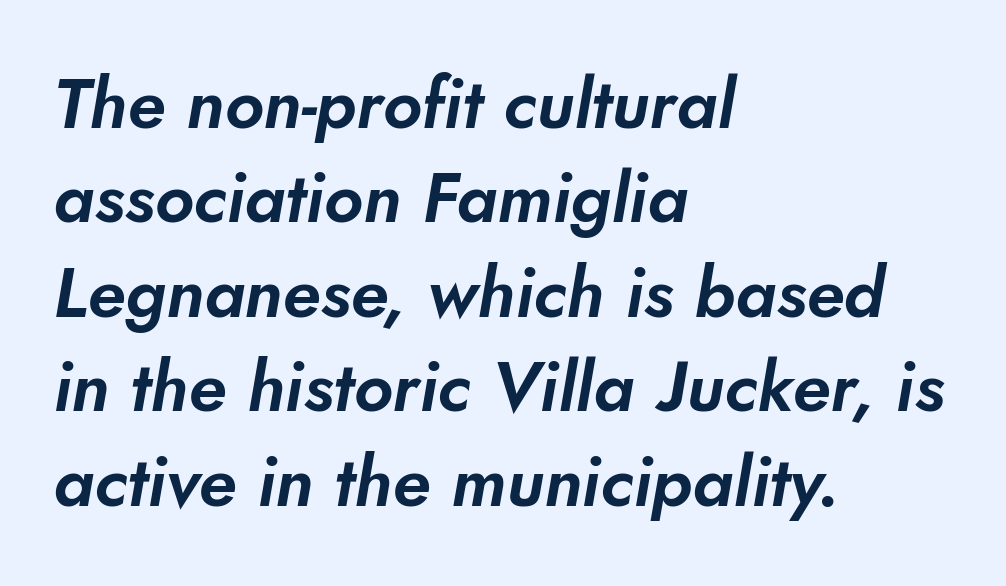
Q: Is the typeface a serif or a sans-serif typeface? A: Sans-serif.
Q: Is the text underlined? A: No.
Q: How is the paragraph aligned? A: Left-aligned.
Q: Is the spacing between letters normal or unusually wide? A: Normal.
Q: Is the spacing between lines tight, normal or loose? A: Normal.
Q: Width (condensed, normal, or wide)? A: Normal.
Q: Stroke contrast? A: Low.
Q: x-height? A: Small.
Q: Monospaced? A: No.
